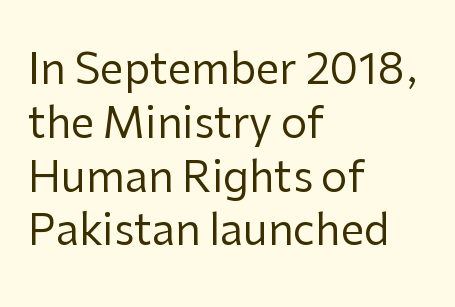
The image shows 42 px regular-weight sans-serif type, upright; set left-aligned, normal line spacing (1.28x), normal letter spacing, not underlined; low stroke contrast and a medium x-height.
